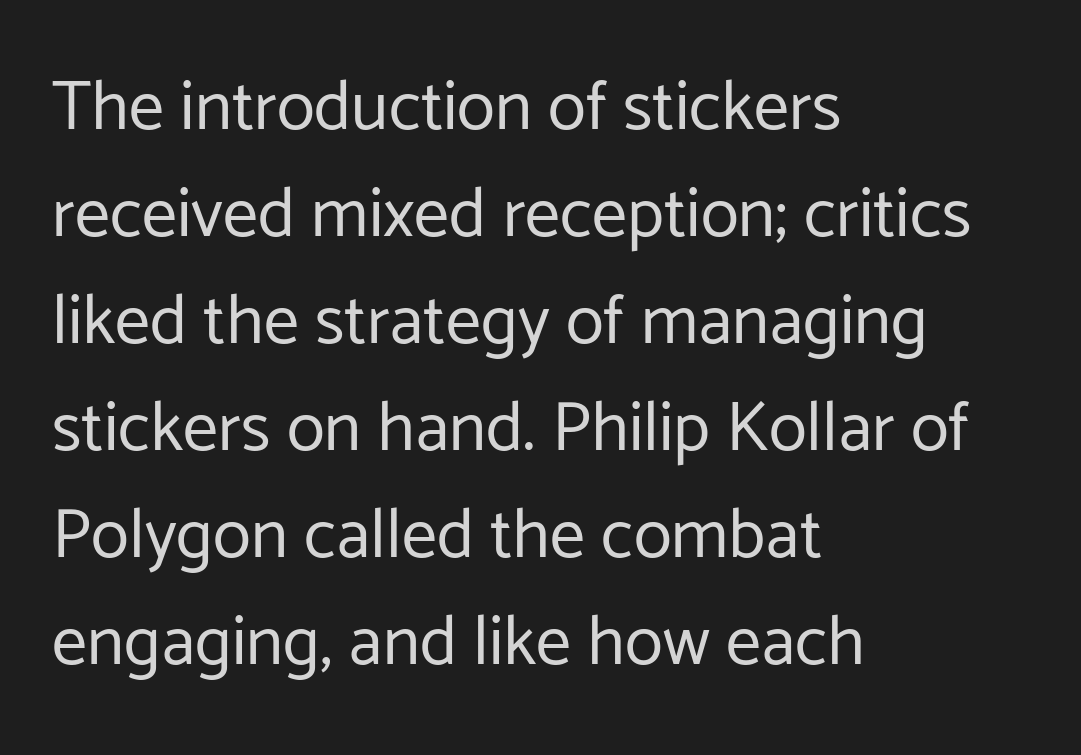
The image shows 70 px regular-weight sans-serif type, upright; set left-aligned, normal line spacing (1.53x), normal letter spacing, not underlined; low stroke contrast and a medium x-height.
